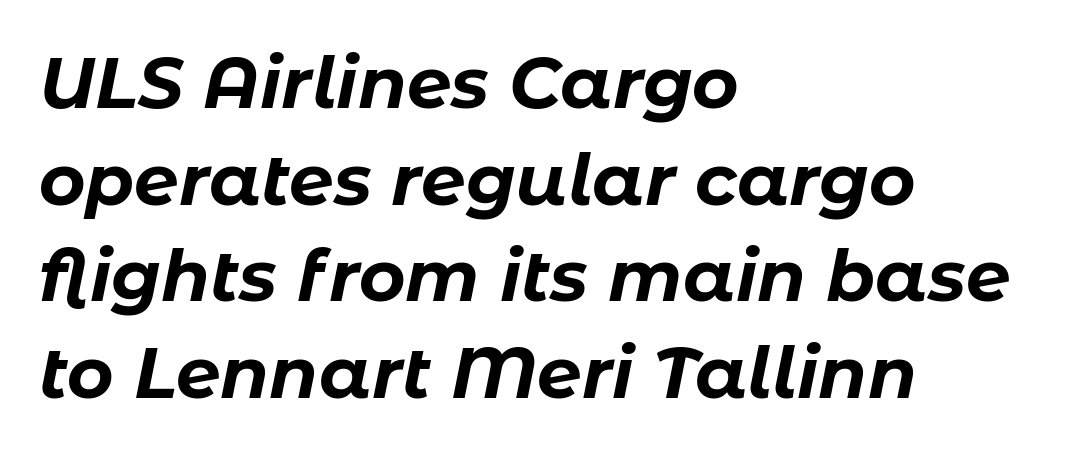
{"italic": "yes", "lean": "right", "slant_degrees": 11, "bold": "yes", "weight": "bold", "width": "normal", "stroke_contrast": "low", "x_height": "medium", "monospaced": "no", "underline": "no", "align": "left", "line_spacing": "normal", "line_spacing_ratio": 1.36, "letter_spacing": "normal", "letter_spacing_em": 0.0, "glyph_px": 71}
